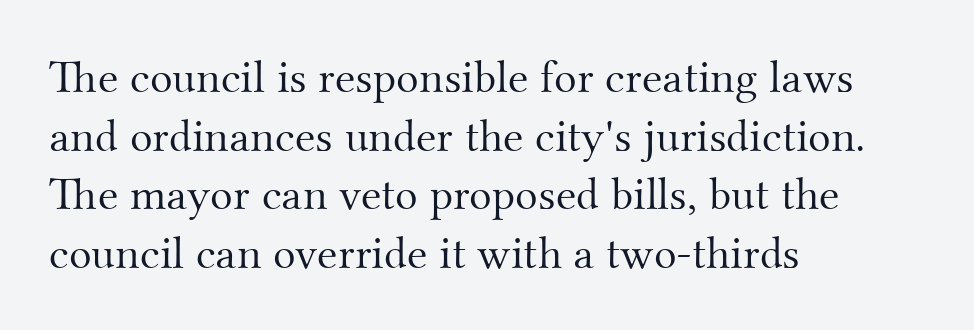
{"serif": "yes", "italic": "no", "bold": "no", "weight": "light", "width": "normal", "stroke_contrast": "medium", "x_height": "small", "monospaced": "no", "underline": "no", "align": "left", "line_spacing": "normal", "line_spacing_ratio": 1.25, "letter_spacing": "normal", "letter_spacing_em": 0.0, "glyph_px": 47}
